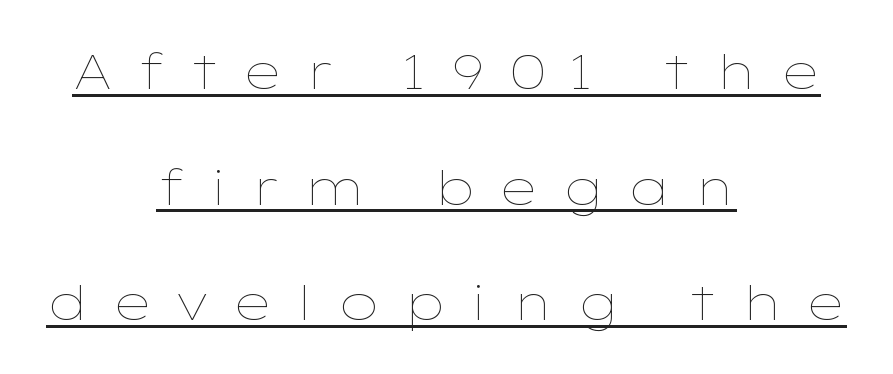
{"italic": "no", "bold": "no", "weight": "thin", "width": "wide", "stroke_contrast": "low", "x_height": "medium", "monospaced": "no", "underline": "yes", "align": "center", "line_spacing": "loose", "line_spacing_ratio": 2.36, "letter_spacing": "wide", "letter_spacing_em": 0.46, "glyph_px": 49}
